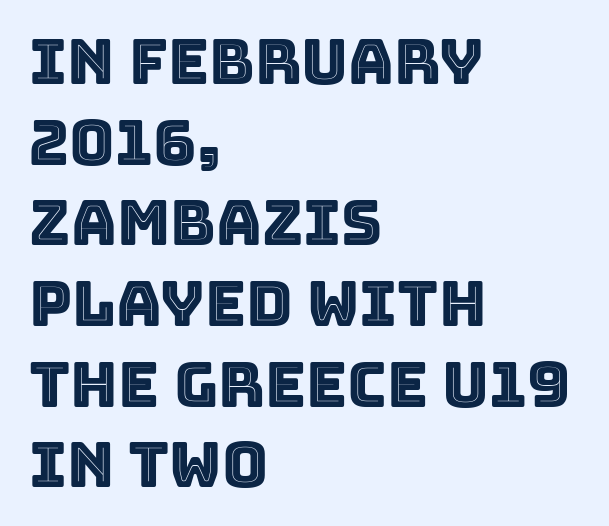
{"italic": "no", "width": "normal", "x_height": "large", "monospaced": "no", "underline": "no", "align": "left", "line_spacing": "normal", "line_spacing_ratio": 1.28, "letter_spacing": "normal", "letter_spacing_em": 0.0, "glyph_px": 63}
